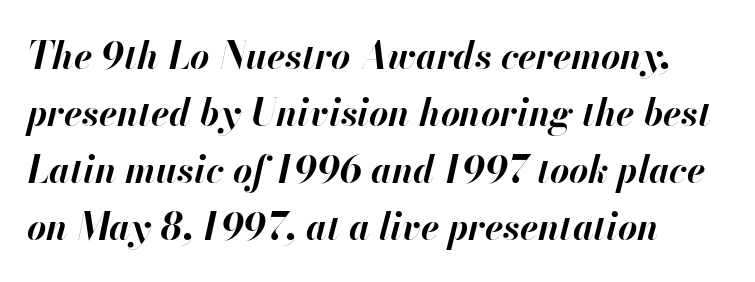
The image shows 37 px bold type, italic (leaning right); set normal line spacing (1.54x), normal letter spacing, not underlined; high stroke contrast and a small x-height.
